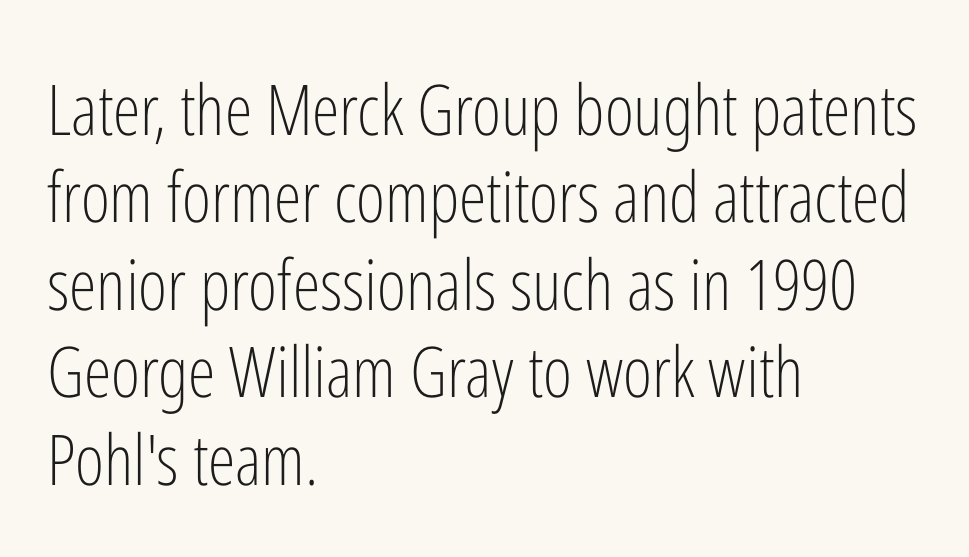
Q: Is the text bold? A: No.
Q: Is the text italic (slanted)? A: No, it is upright.
Q: Is the typeface a serif or a sans-serif typeface? A: Sans-serif.
Q: Is the text underlined? A: No.
Q: How is the paragraph aligned? A: Left-aligned.
Q: Is the spacing between letters normal or unusually wide? A: Normal.
Q: Is the spacing between lines tight, normal or loose? A: Normal.
Q: Width (condensed, normal, or wide)? A: Condensed.
Q: Stroke contrast? A: Low.
Q: x-height? A: Medium.
Q: Monospaced? A: No.
